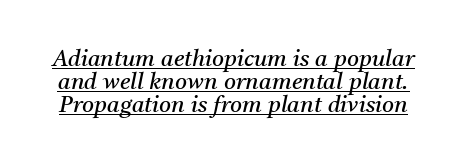
{"italic": "yes", "lean": "right", "slant_degrees": 11, "bold": "no", "underline": "yes", "line_spacing": "tight", "line_spacing_ratio": 0.99, "letter_spacing": "normal", "letter_spacing_em": 0.0, "glyph_px": 23}
